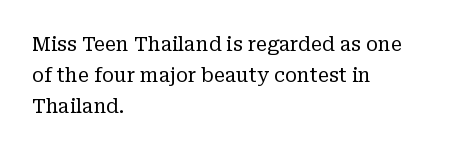
The face looks like a standard text weight, possibly lighter. The type is set solid horizontally, with unmodified tracking. The lettering stays uniformly vertical, giving the passage a roman look. Leading: standard. Casual observation: everything's shoved over to the left.
